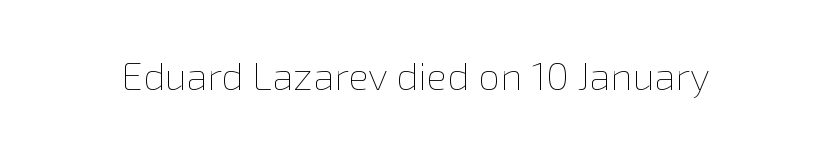
Q: Is the text bold? A: No.
Q: Is the text italic (slanted)? A: No, it is upright.
Q: Is the text underlined? A: No.
Q: Is the spacing between letters normal or unusually wide? A: Normal.
Q: Width (condensed, normal, or wide)? A: Normal.
Q: Stroke contrast? A: Low.
Q: x-height? A: Medium.
Q: Monospaced? A: No.
